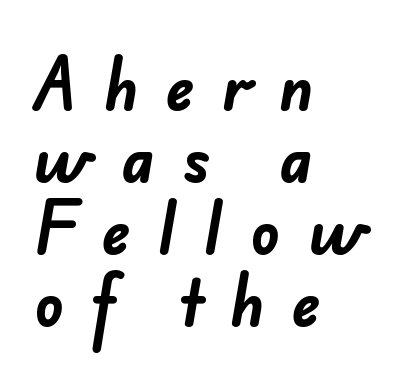
The designer went with a sans here, leaving each stem footless. Nobody drew a line under any word here. The rendering anchors every line to the left-hand side. The type is letterspaced generously, with wide tracking. Typographic density is high because the face is bold.
